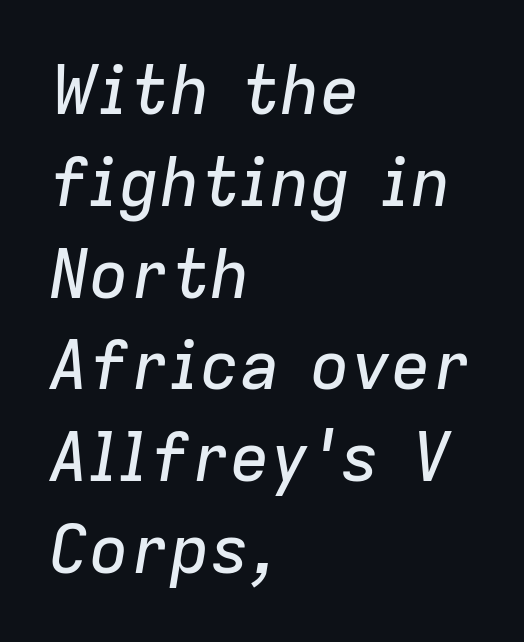
The image shows 67 px text type, italic (leaning right); set left-aligned, normal line spacing (1.37x), normal letter spacing, not underlined; low stroke contrast and a medium x-height.
